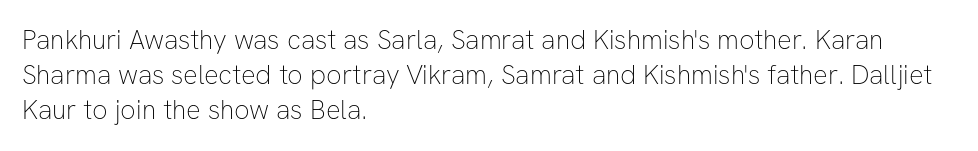
Q: Is the text bold? A: No.
Q: Is the text italic (slanted)? A: No, it is upright.
Q: Is the text underlined? A: No.
Q: How is the paragraph aligned? A: Left-aligned.
Q: Is the spacing between letters normal or unusually wide? A: Normal.
Q: Is the spacing between lines tight, normal or loose? A: Normal.
